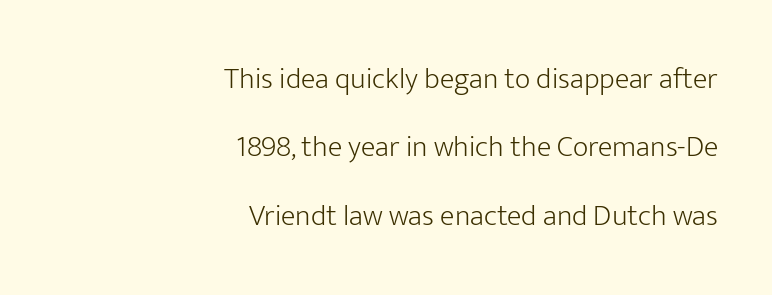
The image shows 30 px light sans-serif type, upright; set right-aligned, loose line spacing (2.28x), normal letter spacing, not underlined; low stroke contrast and a medium x-height.
